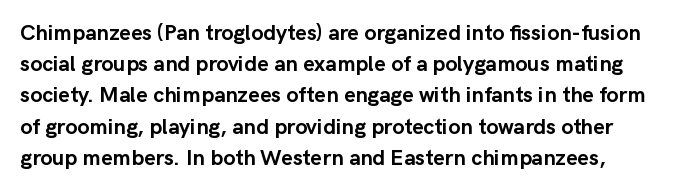
Quick note: not italic, upright. Interline gaps are of average width in this sample. The baseline area is clear. Compared with an ordinary text face, these strokes are far heavier — a full bold. Standard letterfit; no display-style spreading of the glyphs.
